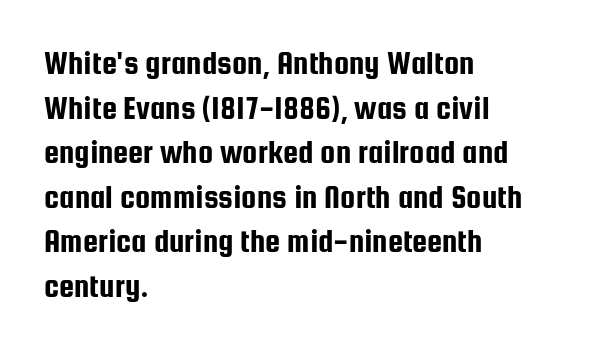
Letter spacing: default. The ragged edge is on the right, which tells us the setting is flush left. I'd call this a sans setting — the letters go barefoot. Reading down the column, the eye jumps a familiar distance to each next line. Descenders hang freely into open space.
